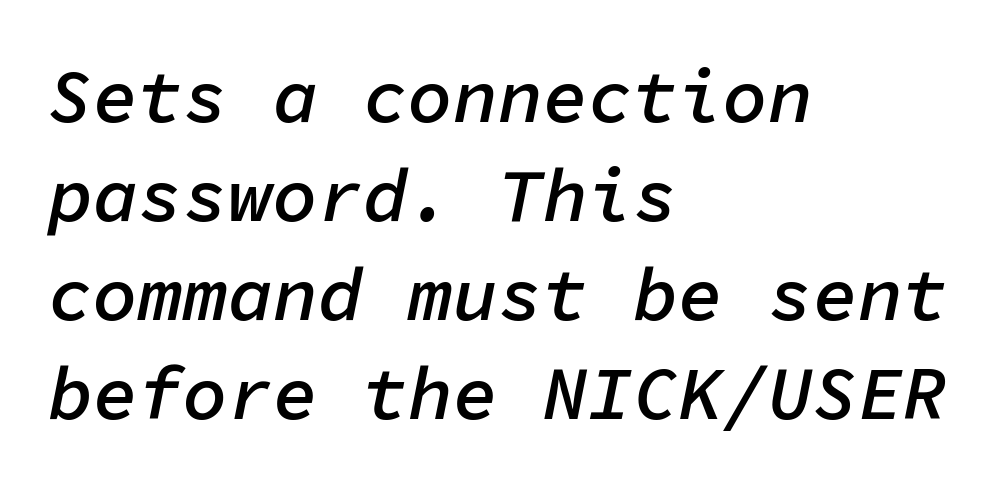
Does the weight exceed regular? Yes, but only to semibold. It's the slanting kind of type. Line starts are locked; line ends wander. The foot of each line stays bare and open. How are the letters spaced? Ordinarily, with no added tracking. A normal amount of white space separates one row of letters from the next.
